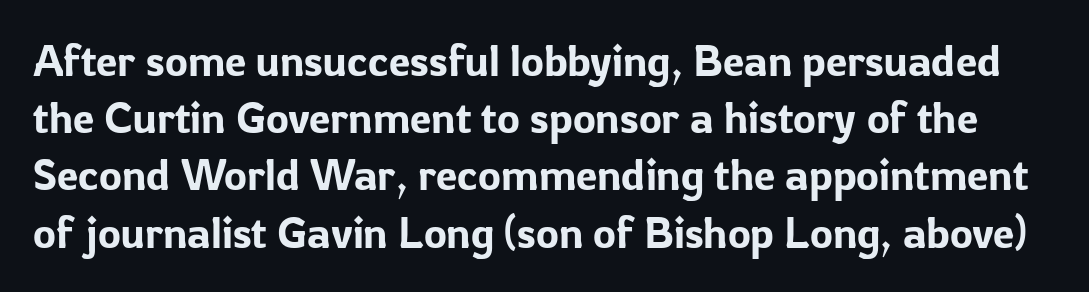
The image shows 43 px sans-serif type, upright; set normal line spacing (1.33x), normal letter spacing, not underlined; low stroke contrast and a medium x-height.
